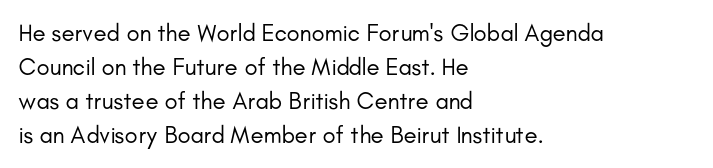
Just letters on the line, the space beneath them empty. The lines sit at an ordinary, default distance from one another. Reading down the block, your eye returns to a fixed left position each line. Think standard paragraph weight, or any step lighter than that.
